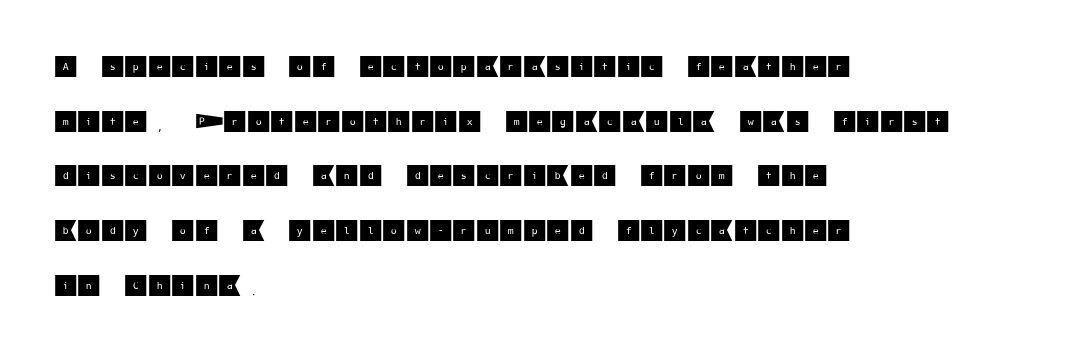
The image shows 24 px text type, upright; set left-aligned, loose line spacing (2.28x), normal letter spacing, not underlined.
